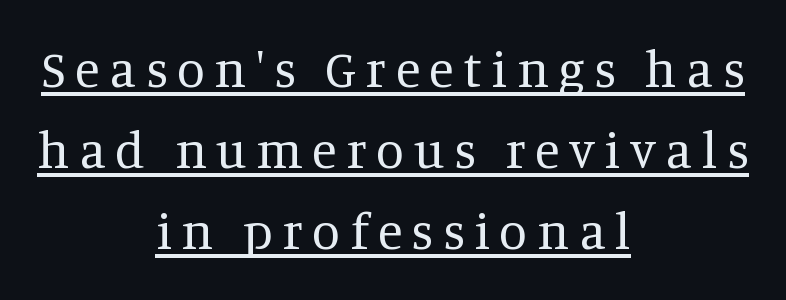
The image shows 51 px regular-weight serif type, upright; set centered, normal line spacing (1.59x), underlined; medium stroke contrast and a large x-height.
